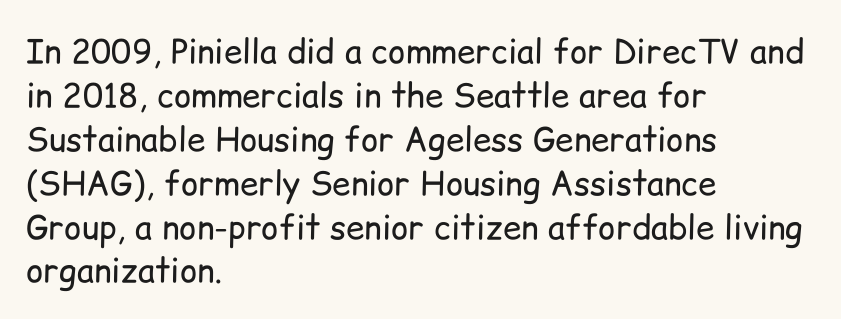
{"serif": "no", "italic": "no", "bold": "no", "weight": "regular", "width": "normal", "stroke_contrast": "low", "x_height": "medium", "monospaced": "no", "underline": "no", "align": "left", "line_spacing": "normal", "line_spacing_ratio": 1.33, "letter_spacing": "normal", "letter_spacing_em": 0.0, "glyph_px": 33}
